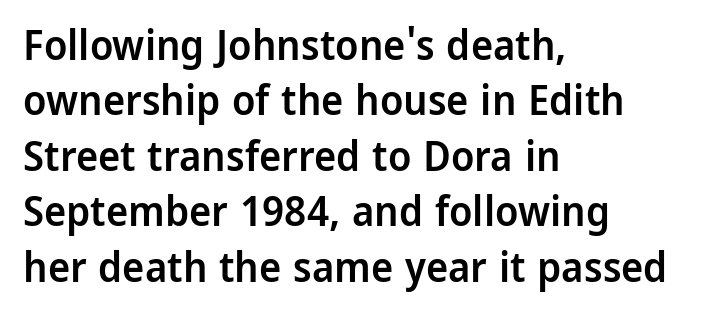
Q: Is the text bold? A: Semi-bold.
Q: Is the text italic (slanted)? A: No, it is upright.
Q: Is the typeface a serif or a sans-serif typeface? A: Sans-serif.
Q: Is the text underlined? A: No.
Q: How is the paragraph aligned? A: Left-aligned.
Q: Is the spacing between letters normal or unusually wide? A: Normal.
Q: Is the spacing between lines tight, normal or loose? A: Normal.
Q: Width (condensed, normal, or wide)? A: Normal.
Q: Stroke contrast? A: Low.
Q: x-height? A: Medium.
Q: Monospaced? A: No.
